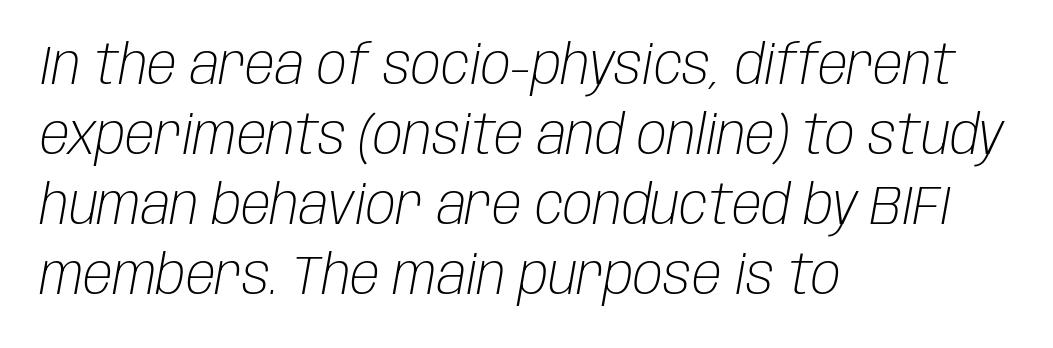
{"italic": "yes", "lean": "right", "slant_degrees": 10, "bold": "no", "weight": "light", "width": "condensed", "stroke_contrast": "low", "x_height": "large", "monospaced": "no", "underline": "no", "align": "left", "line_spacing": "normal", "line_spacing_ratio": 1.27, "letter_spacing": "normal", "letter_spacing_em": 0.0, "glyph_px": 55}
